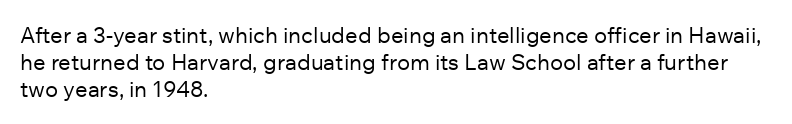
Q: Is the text bold? A: No.
Q: Is the text italic (slanted)? A: No, it is upright.
Q: Is the text underlined? A: No.
Q: How is the paragraph aligned? A: Left-aligned.
Q: Is the spacing between letters normal or unusually wide? A: Normal.
